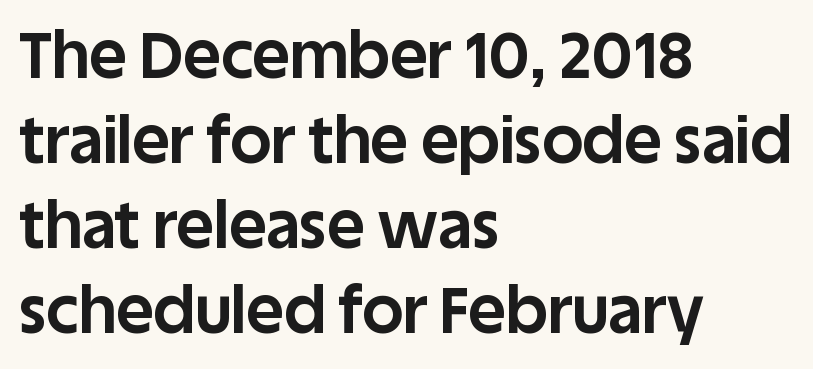
{"serif": "no", "italic": "no", "bold": "yes", "weight": "bold", "width": "normal", "stroke_contrast": "low", "x_height": "large", "monospaced": "no", "underline": "no", "align": "left", "line_spacing": "normal", "line_spacing_ratio": 1.33, "letter_spacing": "normal", "letter_spacing_em": 0.0, "glyph_px": 64}
